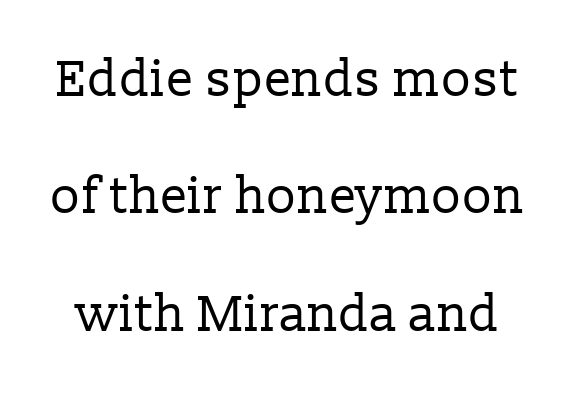
{"serif": "yes", "italic": "no", "bold": "no", "weight": "regular", "width": "normal", "stroke_contrast": "low", "x_height": "medium", "monospaced": "no", "underline": "no", "line_spacing": "loose", "line_spacing_ratio": 2.3, "letter_spacing": "normal", "letter_spacing_em": 0.0, "glyph_px": 51}
